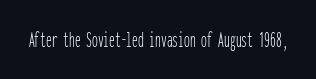
The type is set solid horizontally, with unmodified tracking. Words float on clear page, feet unadorned. A quiet, ordinary-to-light weight characterises the typeface. The type sits square on the baseline with zero lean.
